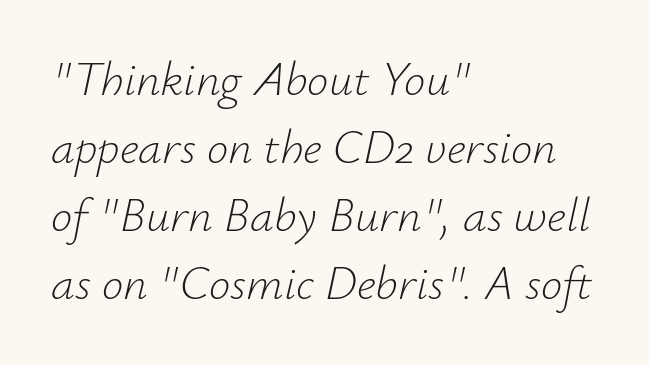
{"italic": "yes", "lean": "right", "slant_degrees": 12, "bold": "no", "weight": "light", "width": "normal", "stroke_contrast": "low", "x_height": "small", "monospaced": "no", "underline": "no", "align": "left", "line_spacing": "normal", "line_spacing_ratio": 1.42, "letter_spacing": "normal", "letter_spacing_em": 0.0, "glyph_px": 48}
